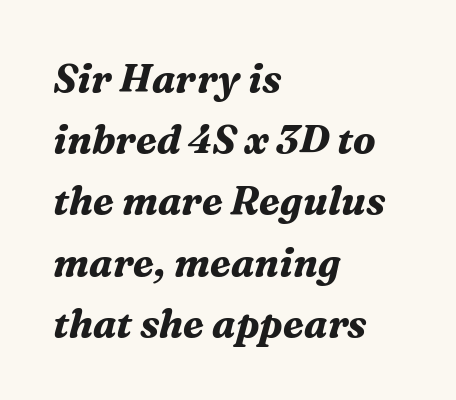
The image shows 39 px bold serif type, italic (leaning right); set left-aligned, normal line spacing (1.57x), normal letter spacing, not underlined; medium stroke contrast and a medium x-height.
